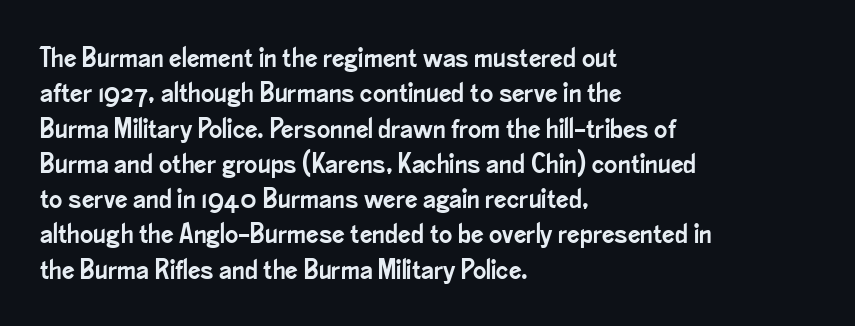
The image shows 28 px condensed sans-serif type, upright; set left-aligned, normal line spacing (1.26x), normal letter spacing, not underlined; low stroke contrast and a small x-height.
